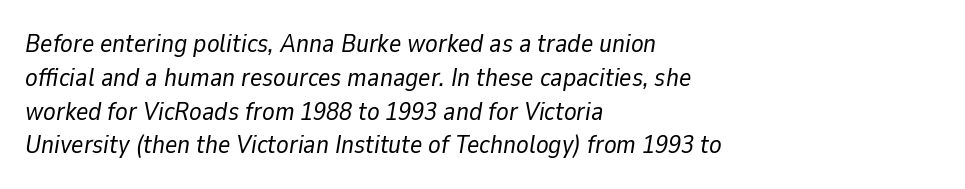
{"italic": "yes", "lean": "right", "slant_degrees": 9, "bold": "no", "underline": "no", "align": "left", "line_spacing": "normal", "line_spacing_ratio": 1.3, "letter_spacing": "normal", "letter_spacing_em": 0.0, "glyph_px": 26}
